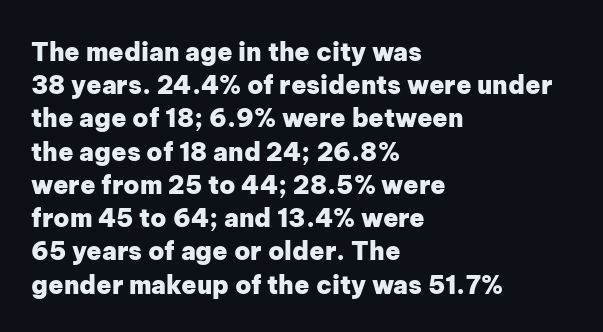
Q: Is the text bold? A: Yes.
Q: Is the text italic (slanted)? A: No, it is upright.
Q: Is the text underlined? A: No.
Q: How is the paragraph aligned? A: Left-aligned.
Q: Is the spacing between letters normal or unusually wide? A: Normal.
Q: Is the spacing between lines tight, normal or loose? A: Normal.
